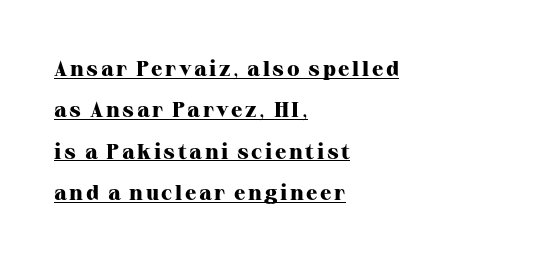
The image shows 21 px bold type, upright; set left-aligned, loose line spacing (1.97x), underlined.
